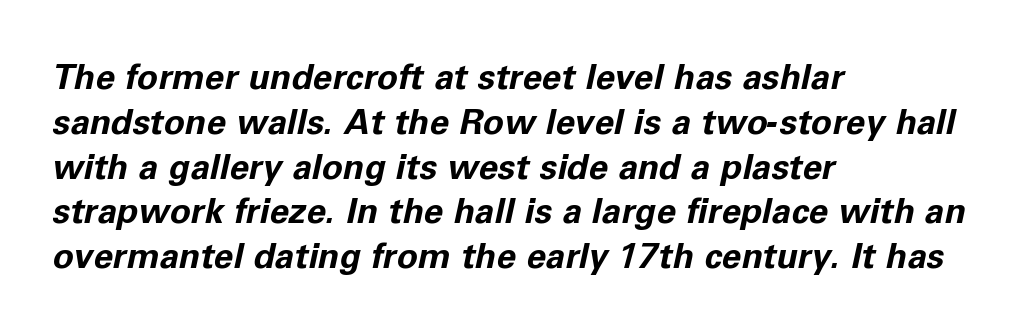
The specimen reads as italic at a glance. Anything drawn beneath the words? Only blank space. Set as a true bold cut, around the 700 mark. Leftover space on each line is placed entirely after the last word. Is there much room between lines? A standard amount, neither cramped nor airy.
